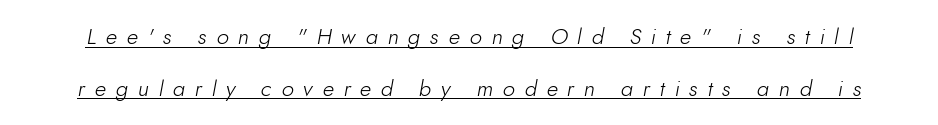
Q: Is the text bold? A: No.
Q: Is the text italic (slanted)? A: Yes, it leans right by about 10 degrees.
Q: Is the text underlined? A: Yes.
Q: Is the spacing between letters normal or unusually wide? A: Unusually wide.
Q: Is the spacing between lines tight, normal or loose? A: Loose.
